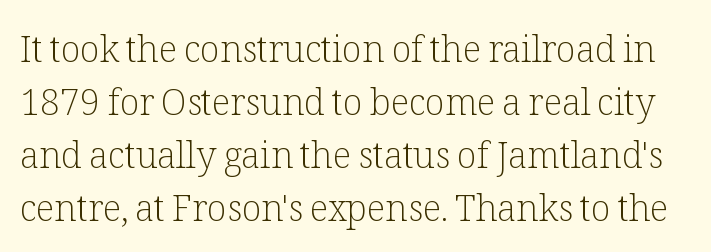
The image shows 36 px light serif type, upright; set normal line spacing (1.47x), normal letter spacing, not underlined; low stroke contrast and a medium x-height.
